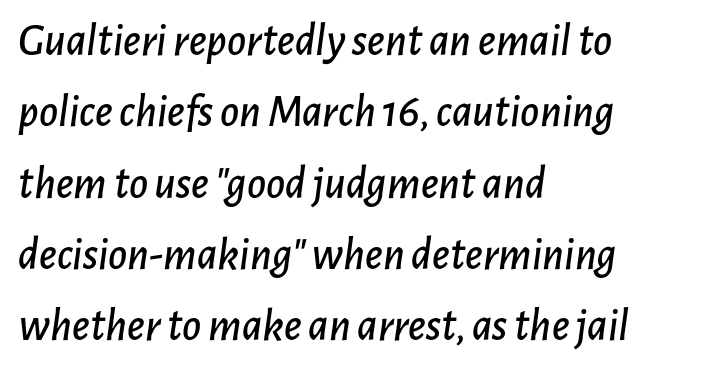
{"italic": "yes", "lean": "right", "slant_degrees": 7, "width": "normal", "stroke_contrast": "low", "x_height": "medium", "monospaced": "no", "underline": "no", "align": "left", "line_spacing": "normal", "line_spacing_ratio": 1.55, "letter_spacing": "normal", "letter_spacing_em": 0.0, "glyph_px": 46}
